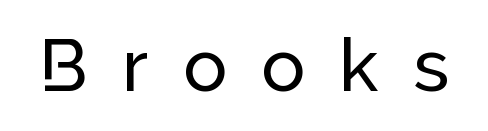
{"serif": "no", "italic": "no", "width": "normal", "stroke_contrast": "low", "x_height": "medium", "monospaced": "no", "underline": "no", "letter_spacing": "wide", "letter_spacing_em": 0.47, "glyph_px": 73}
